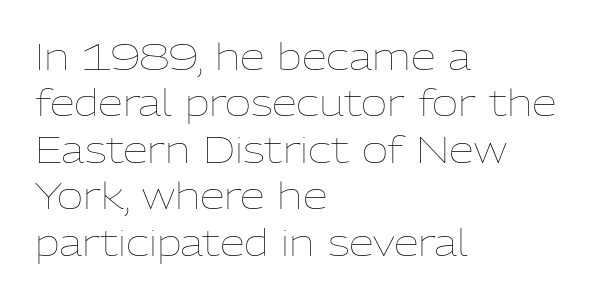
The image shows 36 px thin type, upright; set left-aligned, normal line spacing (1.29x), normal letter spacing, not underlined; low stroke contrast and a medium x-height.
